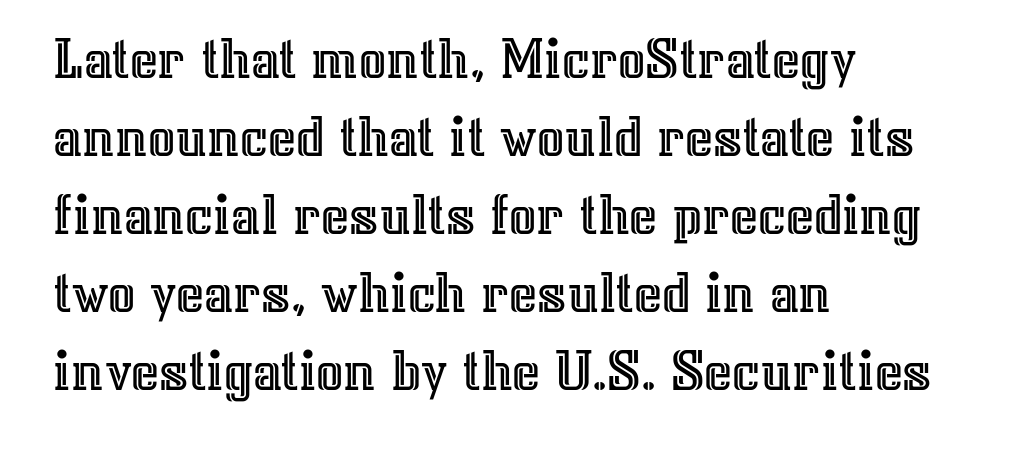
Q: Is the text italic (slanted)? A: No, it is upright.
Q: Is the text underlined? A: No.
Q: How is the paragraph aligned? A: Left-aligned.
Q: Is the spacing between letters normal or unusually wide? A: Normal.
Q: Is the spacing between lines tight, normal or loose? A: Normal.
Q: Width (condensed, normal, or wide)? A: Normal.
Q: x-height? A: Medium.
Q: Monospaced? A: No.
